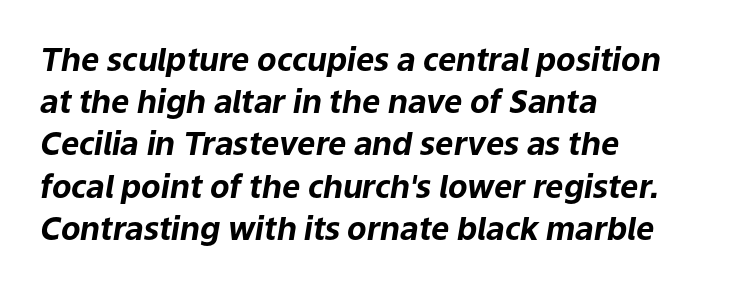
The face used here has the dense, thick strokes of a bold. Leading matches the norm, producing a regular column. The letters are slanted; this is an italic face. Here the designer chose a conventional face with non-uniform glyph widths. The tracking reads as untouched default to a designer's eye.
